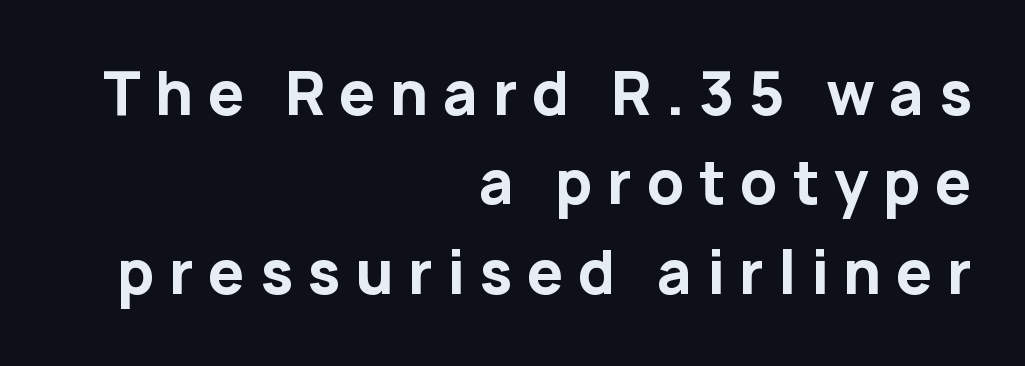
{"serif": "no", "italic": "no", "bold": "yes", "weight": "bold", "width": "normal", "stroke_contrast": "low", "x_height": "medium", "monospaced": "no", "underline": "no", "align": "right", "line_spacing": "normal", "line_spacing_ratio": 1.54, "letter_spacing": "wide", "letter_spacing_em": 0.25, "glyph_px": 58}
